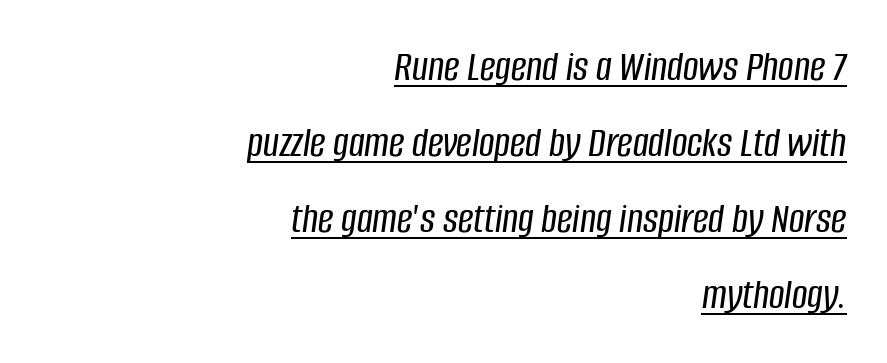
The image shows 43 px condensed type, italic (leaning right); set right-aligned, line spacing 1.77x, normal letter spacing, underlined; low stroke contrast and a large x-height.
